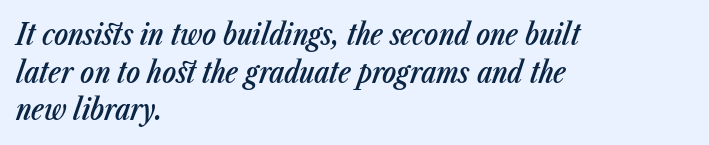
Q: Is the text bold? A: Semi-bold.
Q: Is the text italic (slanted)? A: Yes, it leans right by about 23 degrees.
Q: Is the text underlined? A: No.
Q: How is the paragraph aligned? A: Left-aligned.
Q: Is the spacing between letters normal or unusually wide? A: Normal.
Q: Is the spacing between lines tight, normal or loose? A: Normal.
Q: Width (condensed, normal, or wide)? A: Condensed.
Q: Stroke contrast? A: Low.
Q: x-height? A: Medium.
Q: Monospaced? A: No.
